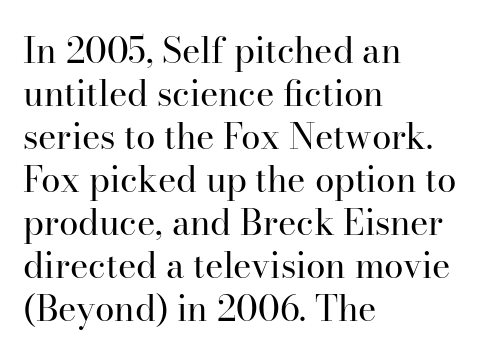
The image shows 35 px regular-weight serif type, upright; set left-aligned, line spacing 1.23x, normal letter spacing, not underlined; high stroke contrast and a small x-height.
